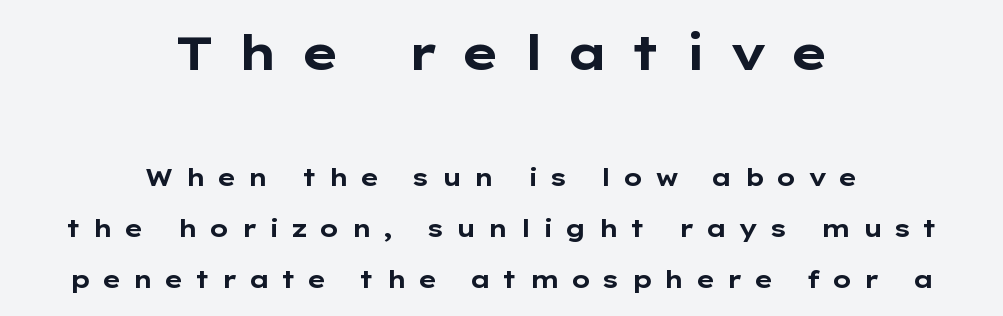
{"serif": "no", "italic": "no", "bold": "yes", "weight": "bold", "width": "wide", "stroke_contrast": "low", "x_height": "medium", "monospaced": "no", "underline": "no", "align": "center", "line_spacing": "loose", "line_spacing_ratio": 2.12, "letter_spacing": "wide", "letter_spacing_em": 0.46, "larger_block": "first", "size_ratio": 2.0, "glyph_px": 48}
